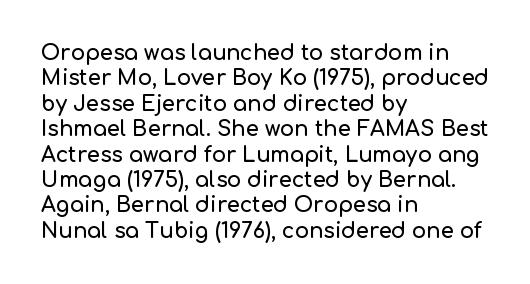
The image shows 21 px text type, upright; set left-aligned, line spacing 1.21x, normal letter spacing, not underlined.
